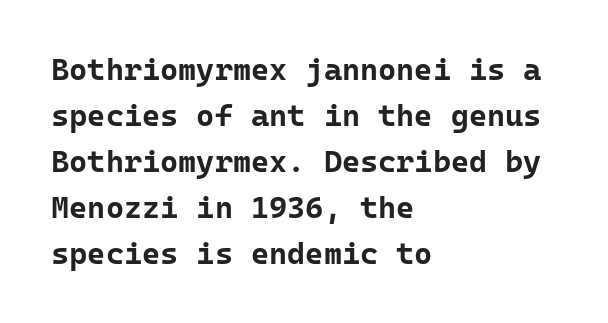
The image shows 31 px bold sans-serif type, upright, monospaced; set left-aligned, normal line spacing (1.48x), normal letter spacing, not underlined; low stroke contrast and a medium x-height.
